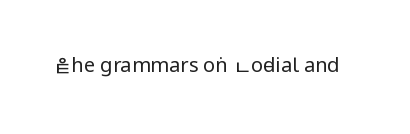
{"italic": "no", "bold": "no", "underline": "no", "letter_spacing": "normal", "letter_spacing_em": 0.0, "glyph_px": 20}
